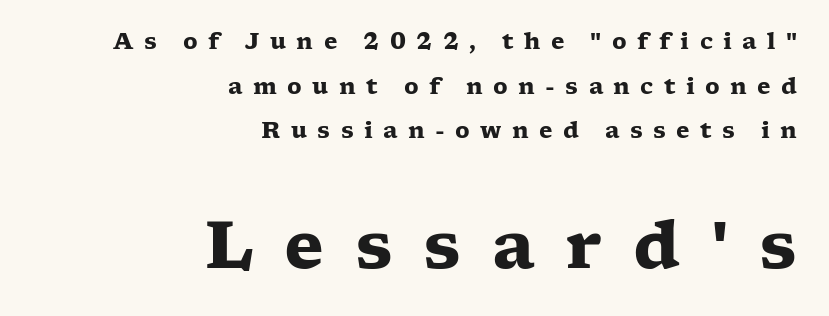
The image shows 65 px heavy, wide serif type, upright; set right-aligned, loose line spacing (2.03x), unusually wide letter spacing (+0.47 em), not underlined; the second (bottom) block is 2.95x larger; low stroke contrast and a medium x-height.
